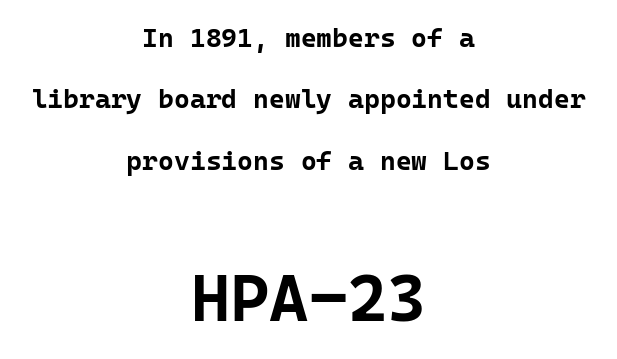
Q: Is the text bold? A: Yes.
Q: Is the text italic (slanted)? A: No, it is upright.
Q: Is the typeface a serif or a sans-serif typeface? A: Sans-serif.
Q: Is the text underlined? A: No.
Q: How is the paragraph aligned? A: Centered.
Q: Is the spacing between letters normal or unusually wide? A: Normal.
Q: Is the spacing between lines tight, normal or loose? A: Loose.
Q: Which block of text is set in a larger size, the first (top) or the second (bottom)? A: The second (bottom) one.
Q: Width (condensed, normal, or wide)? A: Normal.
Q: Stroke contrast? A: Low.
Q: x-height? A: Medium.
Q: Monospaced? A: Yes.
